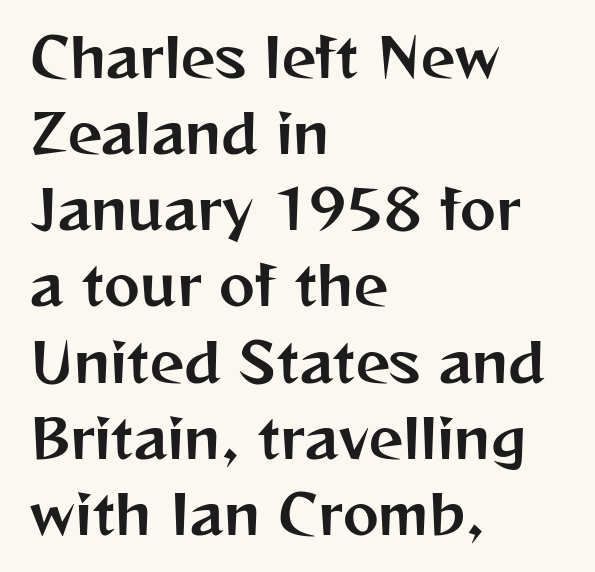
{"serif": "no", "italic": "no", "width": "normal", "stroke_contrast": "medium", "x_height": "medium", "monospaced": "no", "underline": "no", "align": "left", "line_spacing": "normal", "line_spacing_ratio": 1.41, "letter_spacing": "normal", "letter_spacing_em": 0.0, "glyph_px": 54}
